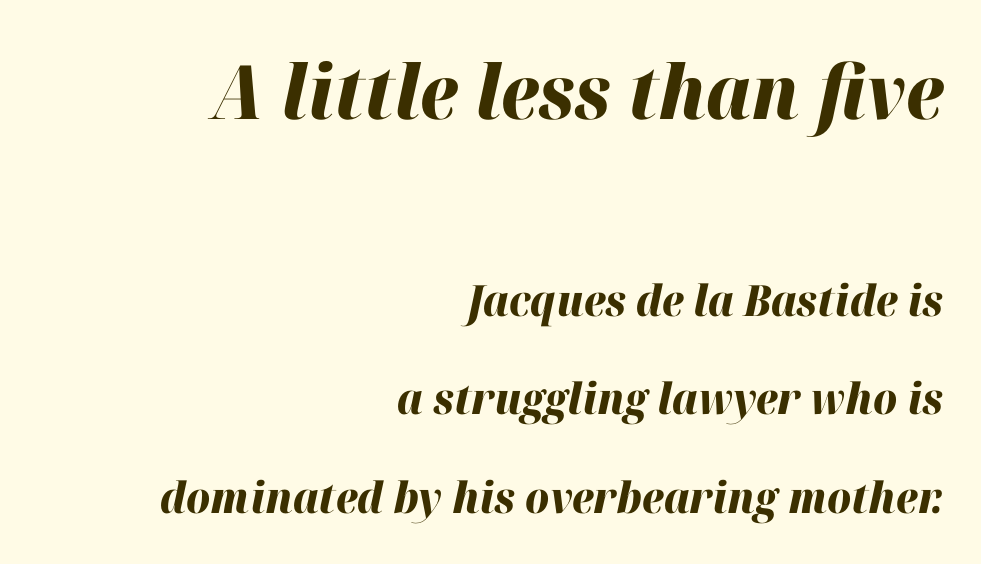
{"italic": "yes", "lean": "right", "slant_degrees": 12, "bold": "yes", "weight": "heavy", "width": "normal", "stroke_contrast": "high", "x_height": "medium", "monospaced": "no", "underline": "no", "align": "right", "line_spacing": "loose", "line_spacing_ratio": 2.29, "letter_spacing": "normal", "letter_spacing_em": 0.0, "larger_block": "first", "size_ratio": 1.74, "glyph_px": 75}
